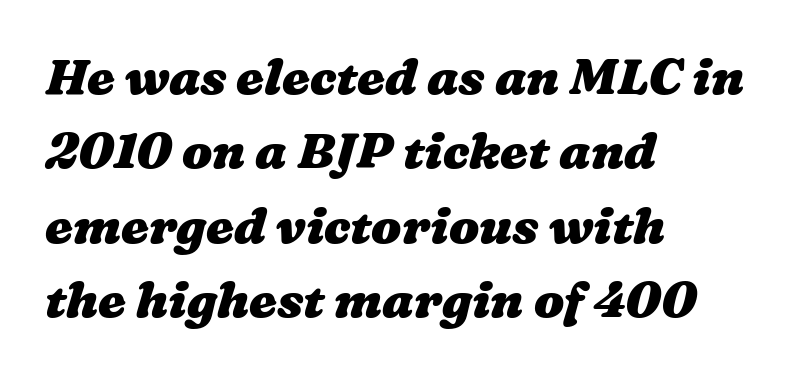
The image shows 50 px heavy, wide type; set left-aligned, normal line spacing (1.49x), normal letter spacing, not underlined; medium stroke contrast and a medium x-height.
